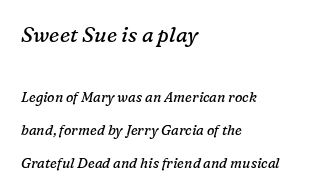
Q: Is the text bold? A: No.
Q: Is the text italic (slanted)? A: Yes, it leans right by about 16 degrees.
Q: Is the text underlined? A: No.
Q: How is the paragraph aligned? A: Left-aligned.
Q: Is the spacing between letters normal or unusually wide? A: Normal.
Q: Is the spacing between lines tight, normal or loose? A: Loose.
Q: Which block of text is set in a larger size, the first (top) or the second (bottom)? A: The first (top) one.
